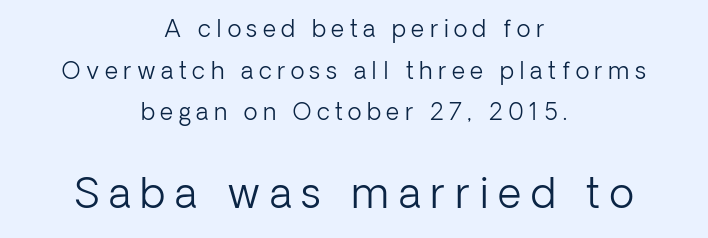
The image shows 41 px light sans-serif type, upright; set centered, line spacing 1.81x, unusually wide letter spacing (+0.24 em), not underlined; the second (bottom) block is 1.78x larger; low stroke contrast and a medium x-height.
